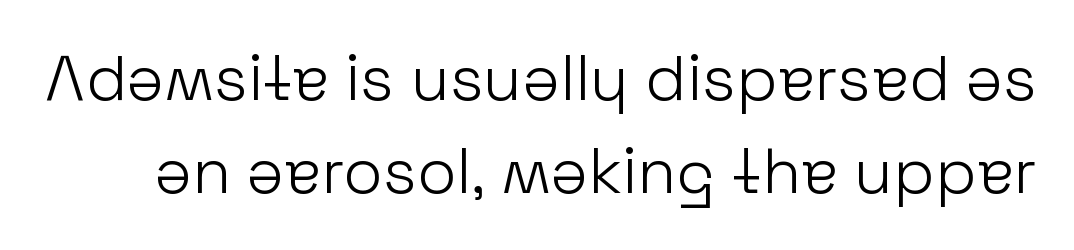
This reads as an unemphasized weight, regular at the heaviest. What kind of face is this? One without serifs — a sans. Italic: no, the glyphs are upright roman. Check under the words: just untouched page. Line spacing here is normal. Proportional: the letters do not fall into vertical columns.
